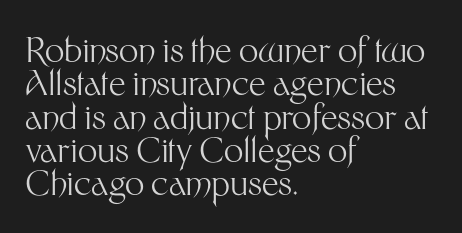
Line starts are locked; line ends wander. To sum up the face: it is a sans, with no serifs. No word sits above an underline. Each stroke keeps to a modest, everyday thickness or less. The face used here is rendered with its standard letterfit.
